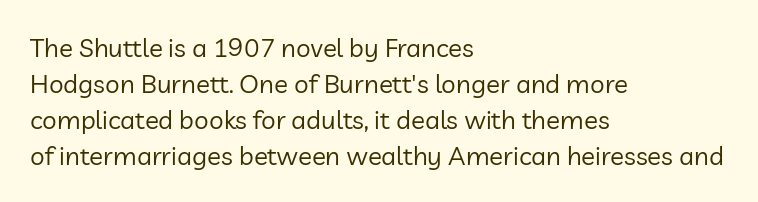
The image shows 26 px text type, upright; set left-aligned, normal line spacing (1.38x), normal letter spacing, not underlined.
